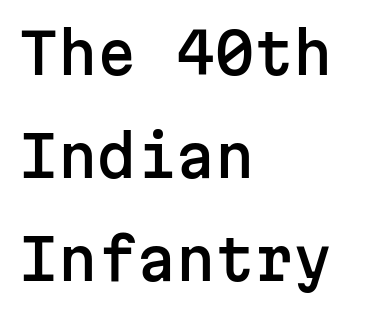
Q: Is the text italic (slanted)? A: No, it is upright.
Q: Is the typeface a serif or a sans-serif typeface? A: Sans-serif.
Q: Is the text underlined? A: No.
Q: How is the paragraph aligned? A: Left-aligned.
Q: Is the spacing between letters normal or unusually wide? A: Normal.
Q: Width (condensed, normal, or wide)? A: Normal.
Q: Stroke contrast? A: Low.
Q: x-height? A: Medium.
Q: Monospaced? A: Yes.
